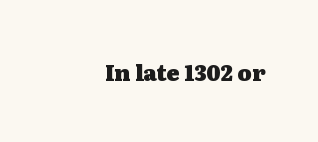
The image shows 22 px bold type, upright; set normal letter spacing, not underlined.
